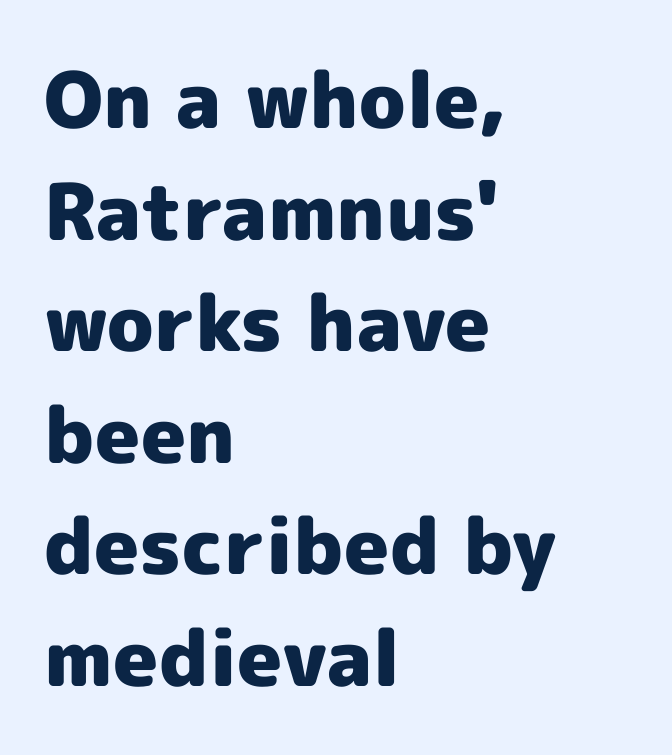
Q: Is the text bold? A: Yes.
Q: Is the text italic (slanted)? A: No, it is upright.
Q: Is the typeface a serif or a sans-serif typeface? A: Sans-serif.
Q: Is the text underlined? A: No.
Q: How is the paragraph aligned? A: Left-aligned.
Q: Is the spacing between letters normal or unusually wide? A: Normal.
Q: Is the spacing between lines tight, normal or loose? A: Normal.
Q: Width (condensed, normal, or wide)? A: Normal.
Q: x-height? A: Medium.
Q: Monospaced? A: No.
